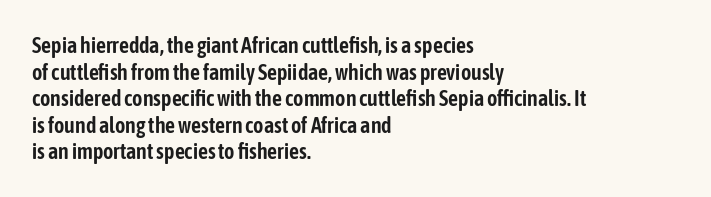
The image shows 22 px text type, upright; set left-aligned, line spacing 1.21x, normal letter spacing, not underlined.
